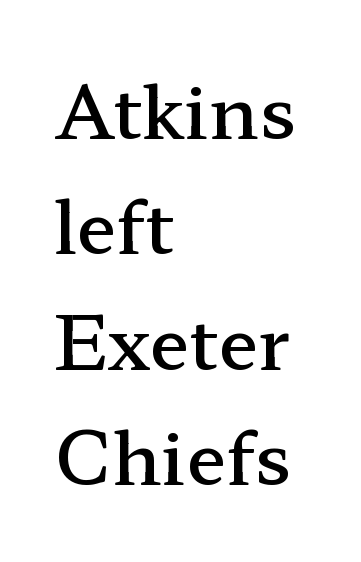
You could not count columns in this text — the font is proportionally spaced. Every row of glyphs begins at an identical x-position on the left. Weight check: semibold — heavier than regular, not quite bold. The designer went with a serif here, giving each stem small feet. No italicization has been applied; the sample stays upright.
